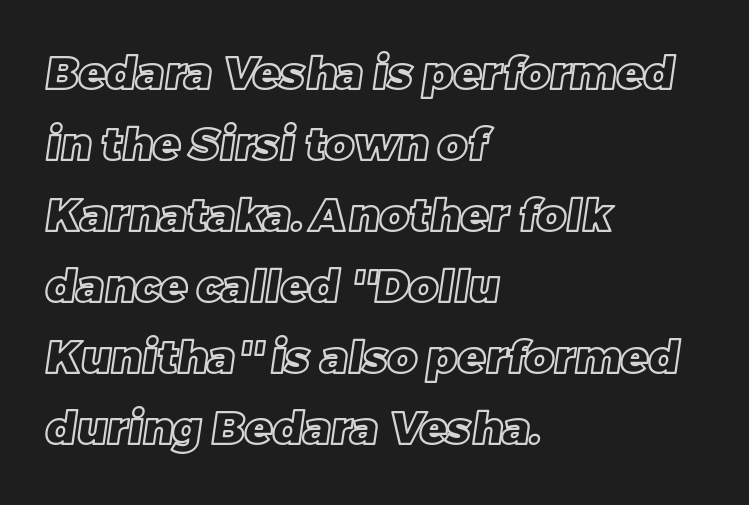
No extra tracking has been applied to these lines. The baseline area is clear. Teacher's note: observe the even left margin — that is flush-left alignment. The rendering uses natural spacing where letterforms have individual widths. One glance says typical: line gaps are just what's usual.
